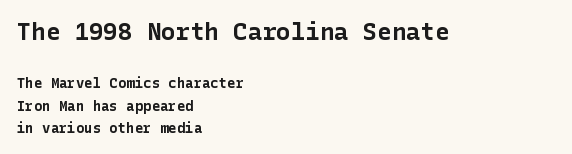
{"italic": "no", "bold": "yes", "underline": "no", "align": "left", "line_spacing": "normal", "line_spacing_ratio": 1.59, "letter_spacing": "normal", "letter_spacing_em": 0.0, "larger_block": "first", "size_ratio": 1.71, "glyph_px": 24}
